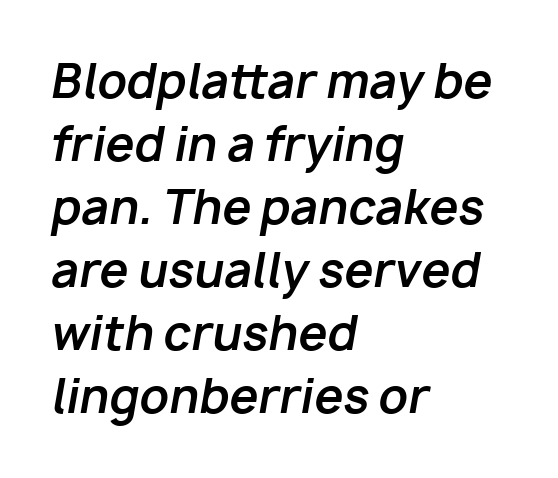
{"italic": "yes", "lean": "right", "slant_degrees": 10, "bold": "yes", "weight": "bold", "width": "normal", "stroke_contrast": "low", "x_height": "medium", "monospaced": "no", "underline": "no", "align": "left", "line_spacing": "normal", "line_spacing_ratio": 1.37, "letter_spacing": "normal", "letter_spacing_em": 0.0, "glyph_px": 46}
